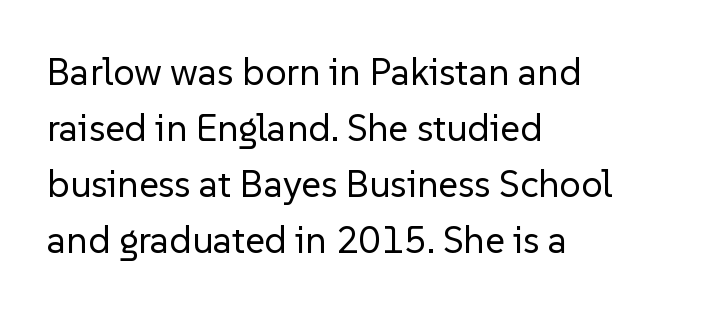
The image shows 38 px regular-weight sans-serif type, upright; set left-aligned, normal line spacing (1.47x), normal letter spacing, not underlined; low stroke contrast and a medium x-height.
